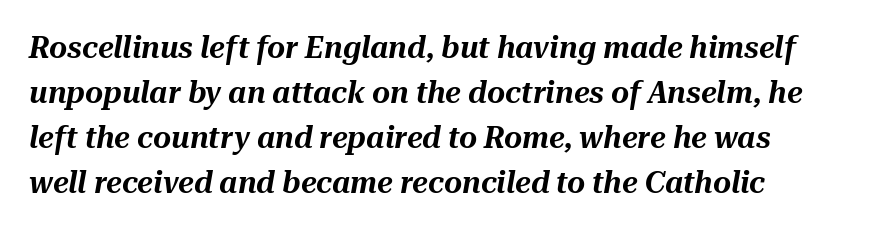
Q: Is the text italic (slanted)? A: Yes, it leans right by about 10 degrees.
Q: Is the text underlined? A: No.
Q: How is the paragraph aligned? A: Left-aligned.
Q: Is the spacing between letters normal or unusually wide? A: Normal.
Q: Is the spacing between lines tight, normal or loose? A: Normal.
Q: Width (condensed, normal, or wide)? A: Normal.
Q: Stroke contrast? A: Medium.
Q: x-height? A: Medium.
Q: Monospaced? A: No.
